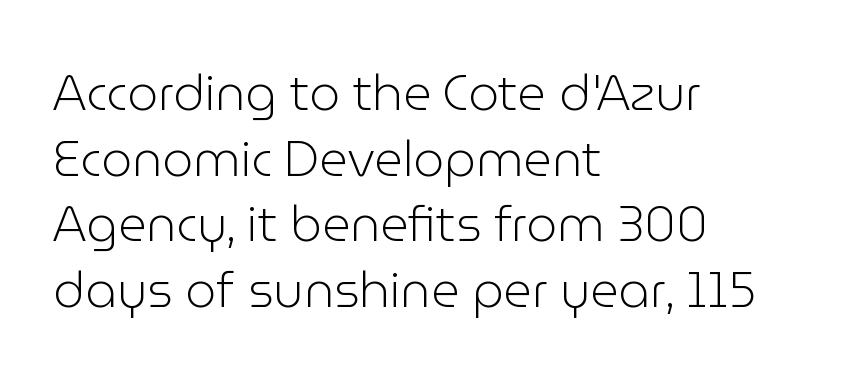
Q: Is the text bold? A: No.
Q: Is the text italic (slanted)? A: No, it is upright.
Q: Is the typeface a serif or a sans-serif typeface? A: Sans-serif.
Q: Is the text underlined? A: No.
Q: How is the paragraph aligned? A: Left-aligned.
Q: Is the spacing between letters normal or unusually wide? A: Normal.
Q: Is the spacing between lines tight, normal or loose? A: Normal.
Q: Width (condensed, normal, or wide)? A: Normal.
Q: Stroke contrast? A: Low.
Q: x-height? A: Medium.
Q: Monospaced? A: No.
